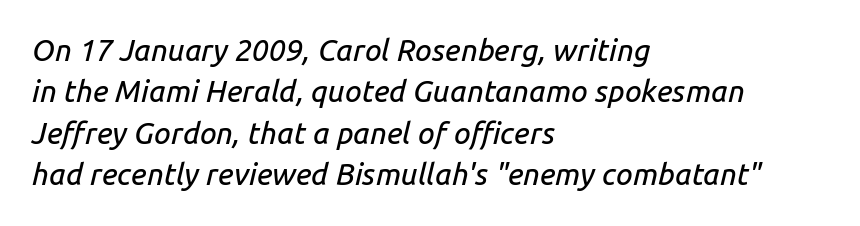
A student would call this left alignment; a typographer would say flush left, rag right. Note the varied advance widths — an 'i' is clearly narrower than an 'm'. The letters sit at their default tracking, neither squeezed nor spread. Normally led — the rows are evenly, conventionally spaced. Type without underlining. If you drew a line through each stem, it would be angled.
